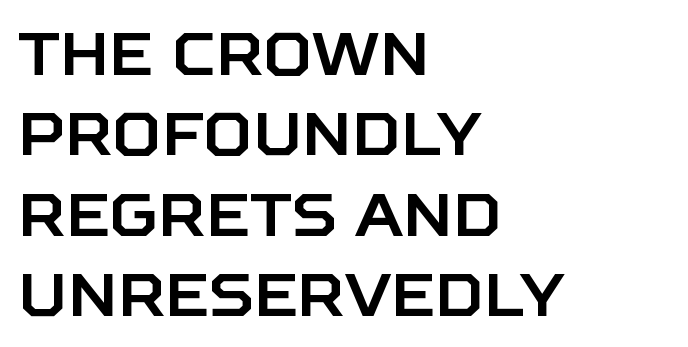
{"serif": "no", "italic": "no", "width": "normal", "stroke_contrast": "low", "x_height": "large", "monospaced": "no", "underline": "no", "align": "left", "line_spacing": "normal", "line_spacing_ratio": 1.34, "letter_spacing": "normal", "letter_spacing_em": 0.0, "glyph_px": 60}
